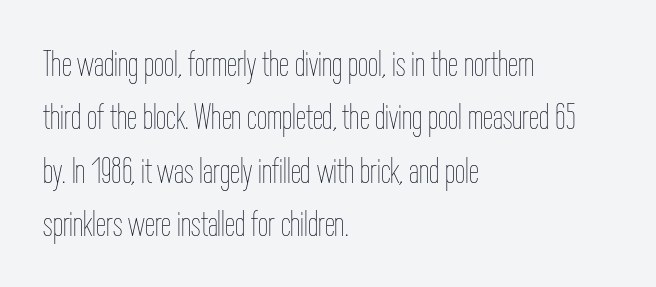
{"italic": "no", "bold": "no", "weight": "thin", "width": "condensed", "stroke_contrast": "low", "x_height": "medium", "monospaced": "no", "underline": "no", "align": "left", "line_spacing": "normal", "line_spacing_ratio": 1.48, "letter_spacing": "normal", "letter_spacing_em": 0.0, "glyph_px": 36}
